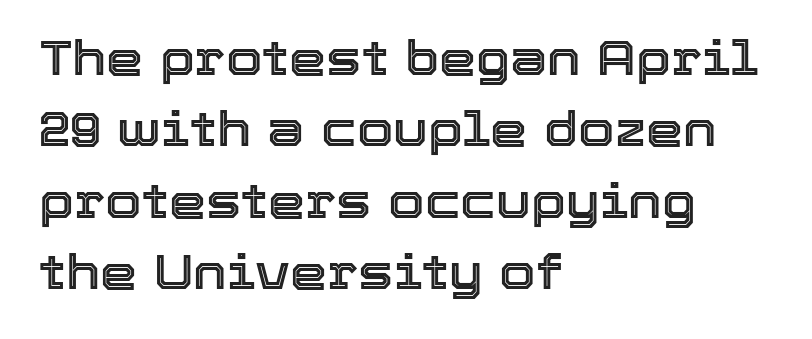
{"italic": "no", "width": "normal", "x_height": "medium", "monospaced": "no", "underline": "no", "align": "left", "line_spacing": "normal", "line_spacing_ratio": 1.52, "letter_spacing": "normal", "letter_spacing_em": 0.0, "glyph_px": 47}
